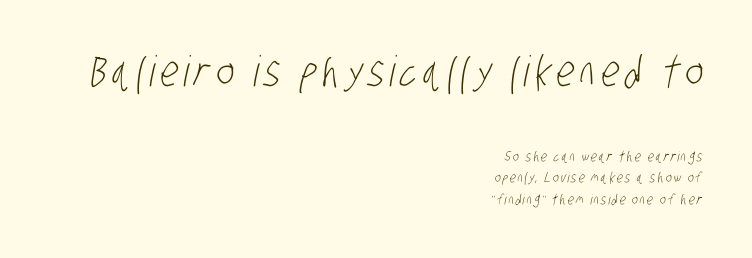
{"serif": "no", "bold": "no", "weight": "light", "width": "condensed", "stroke_contrast": "low", "x_height": "large", "monospaced": "no", "underline": "no", "align": "right", "line_spacing": "normal", "line_spacing_ratio": 1.53, "larger_block": "first", "size_ratio": 3.0, "glyph_px": 42}
